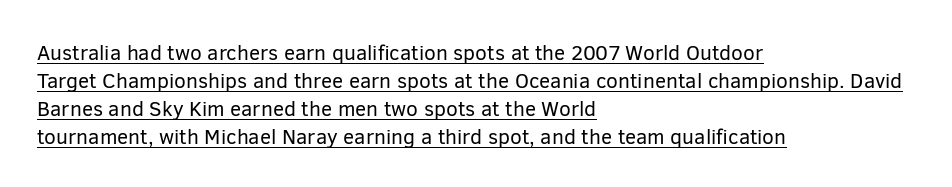
No extra ink here — the face is not bold. The line texture is even and compact thanks to regular tracking. The rendered words wear a rule along their underside. You can tell it's not italic because the verticals are truly vertical. Normally led — the rows are evenly, conventionally spaced.
